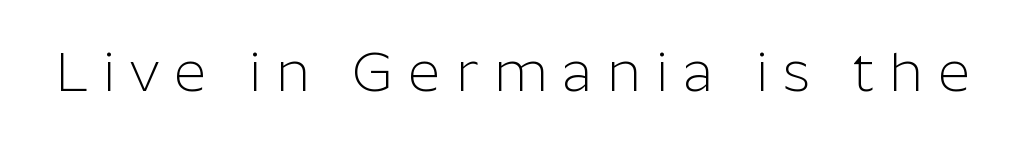
{"serif": "no", "italic": "no", "bold": "no", "weight": "light", "width": "normal", "stroke_contrast": "low", "x_height": "medium", "monospaced": "no", "underline": "no", "letter_spacing": "wide", "letter_spacing_em": 0.27, "glyph_px": 56}
